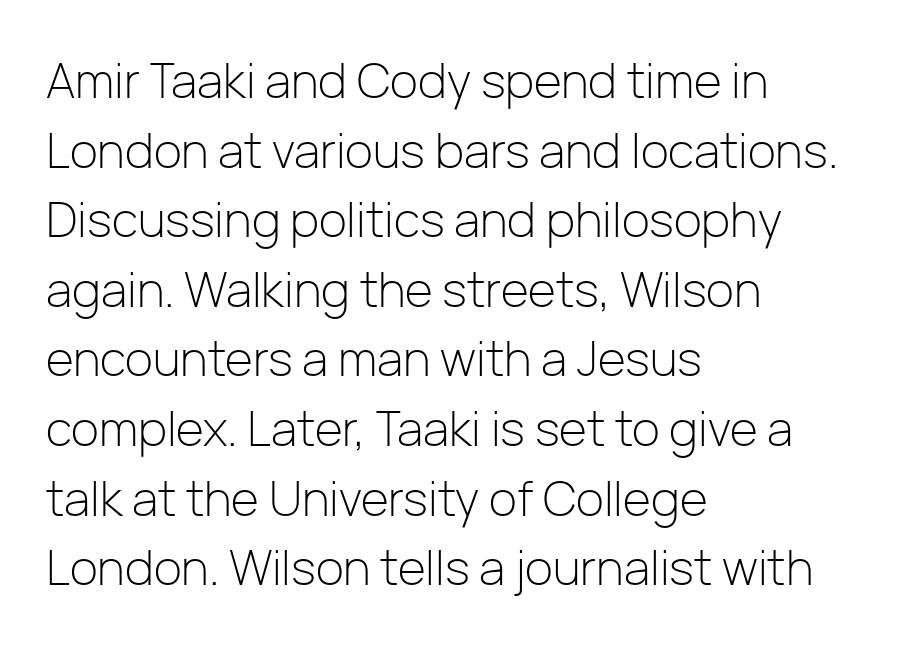
The image shows 48 px light sans-serif type, upright; set left-aligned, normal line spacing (1.45x), normal letter spacing, not underlined; low stroke contrast and a medium x-height.
